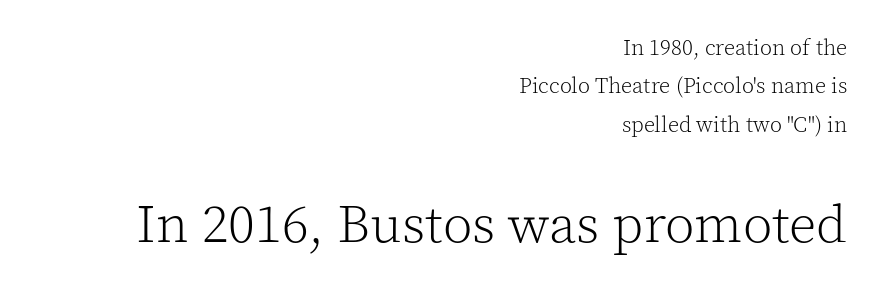
Q: Is the text bold? A: No.
Q: Is the text italic (slanted)? A: No, it is upright.
Q: Is the typeface a serif or a sans-serif typeface? A: Serif.
Q: Is the text underlined? A: No.
Q: How is the paragraph aligned? A: Right-aligned.
Q: Is the spacing between letters normal or unusually wide? A: Normal.
Q: Which block of text is set in a larger size, the first (top) or the second (bottom)? A: The second (bottom) one.
Q: Width (condensed, normal, or wide)? A: Normal.
Q: x-height? A: Medium.
Q: Monospaced? A: No.
